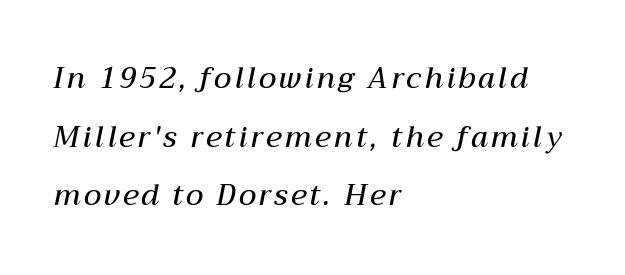
Q: Is the text bold? A: Semi-bold.
Q: Is the text italic (slanted)? A: Yes, it leans right by about 12 degrees.
Q: Is the text underlined? A: No.
Q: How is the paragraph aligned? A: Left-aligned.
Q: Is the spacing between lines tight, normal or loose? A: Loose.
Q: Width (condensed, normal, or wide)? A: Normal.
Q: Stroke contrast? A: Medium.
Q: x-height? A: Medium.
Q: Monospaced? A: No.
